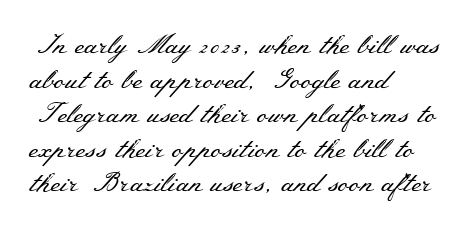
Q: Is the text bold? A: No.
Q: Is the text italic (slanted)? A: Yes.
Q: Is the text underlined? A: No.
Q: How is the paragraph aligned? A: Left-aligned.
Q: Is the spacing between letters normal or unusually wide? A: Normal.
Q: Is the spacing between lines tight, normal or loose? A: Normal.
